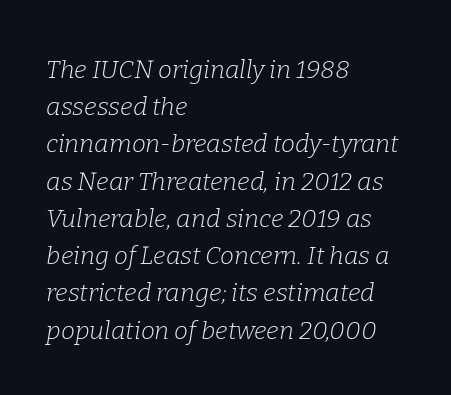
Q: Is the text bold? A: No.
Q: Is the text italic (slanted)? A: Yes, it leans right by about 9 degrees.
Q: Is the text underlined? A: No.
Q: How is the paragraph aligned? A: Left-aligned.
Q: Is the spacing between letters normal or unusually wide? A: Normal.
Q: Is the spacing between lines tight, normal or loose? A: Normal.
